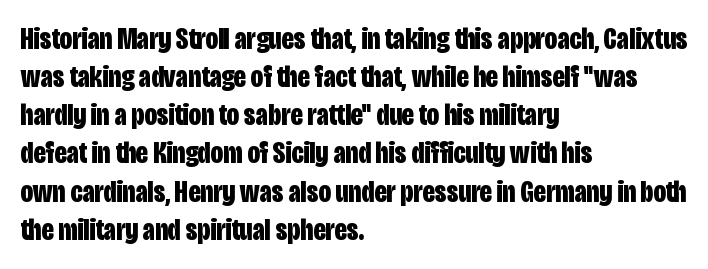
{"serif": "no", "italic": "no", "bold": "yes", "weight": "bold", "width": "condensed", "stroke_contrast": "low", "x_height": "large", "monospaced": "no", "underline": "no", "align": "left", "line_spacing_ratio": 1.23, "letter_spacing": "normal", "letter_spacing_em": 0.0, "glyph_px": 31}
